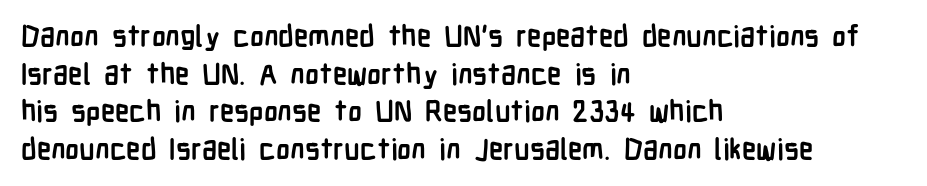
Q: Is the text bold? A: Yes.
Q: Is the text italic (slanted)? A: No, it is upright.
Q: Is the typeface a serif or a sans-serif typeface? A: Sans-serif.
Q: Is the text underlined? A: No.
Q: How is the paragraph aligned? A: Left-aligned.
Q: Is the spacing between letters normal or unusually wide? A: Normal.
Q: Is the spacing between lines tight, normal or loose? A: Normal.
Q: Width (condensed, normal, or wide)? A: Condensed.
Q: Stroke contrast? A: Low.
Q: x-height? A: Medium.
Q: Monospaced? A: No.
